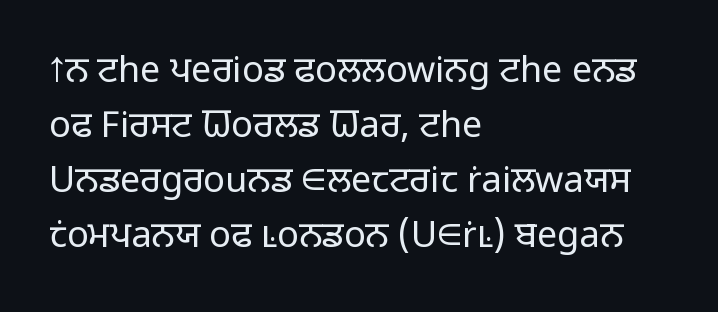
Q: Is the text bold? A: No.
Q: Is the text italic (slanted)? A: No, it is upright.
Q: Is the typeface a serif or a sans-serif typeface? A: Sans-serif.
Q: Is the text underlined? A: No.
Q: How is the paragraph aligned? A: Left-aligned.
Q: Is the spacing between letters normal or unusually wide? A: Normal.
Q: Is the spacing between lines tight, normal or loose? A: Normal.
Q: Width (condensed, normal, or wide)? A: Normal.
Q: Stroke contrast? A: Low.
Q: x-height? A: Medium.
Q: Monospaced? A: No.
